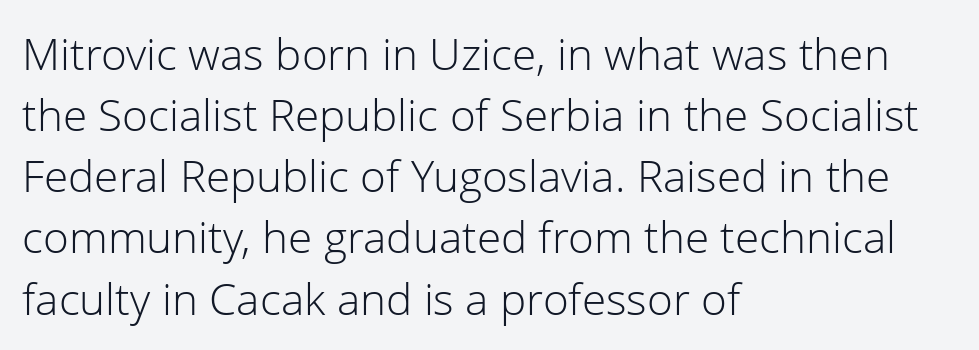
The image shows 44 px light sans-serif type, upright; set left-aligned, normal line spacing (1.39x), normal letter spacing, not underlined; low stroke contrast and a medium x-height.
